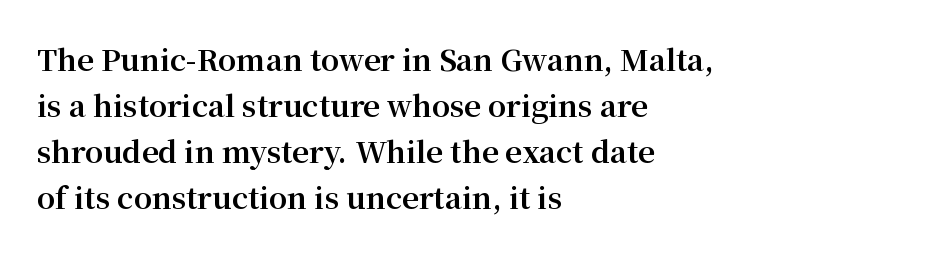
Q: Is the text bold? A: Yes.
Q: Is the text italic (slanted)? A: No, it is upright.
Q: Is the typeface a serif or a sans-serif typeface? A: Serif.
Q: Is the text underlined? A: No.
Q: How is the paragraph aligned? A: Left-aligned.
Q: Is the spacing between letters normal or unusually wide? A: Normal.
Q: Is the spacing between lines tight, normal or loose? A: Normal.
Q: Width (condensed, normal, or wide)? A: Normal.
Q: Stroke contrast? A: Medium.
Q: x-height? A: Medium.
Q: Monospaced? A: No.
